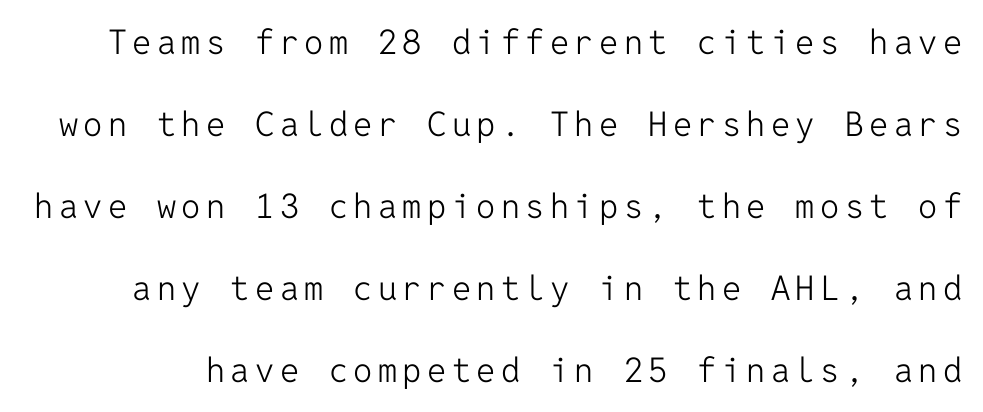
Q: Is the text bold? A: No.
Q: Is the text italic (slanted)? A: No, it is upright.
Q: Is the typeface a serif or a sans-serif typeface? A: Sans-serif.
Q: Is the text underlined? A: No.
Q: Is the spacing between lines tight, normal or loose? A: Loose.
Q: Width (condensed, normal, or wide)? A: Normal.
Q: Stroke contrast? A: Low.
Q: x-height? A: Medium.
Q: Monospaced? A: Yes.
